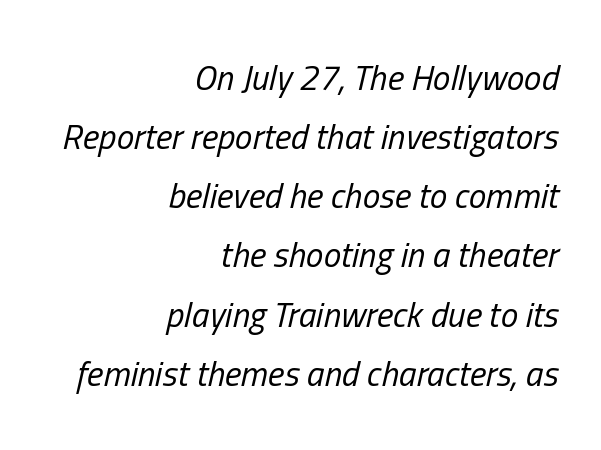
The image shows 35 px regular-weight, condensed type, italic (leaning right); set right-aligned, normal line spacing (1.69x), normal letter spacing, not underlined; low stroke contrast and a medium x-height.
